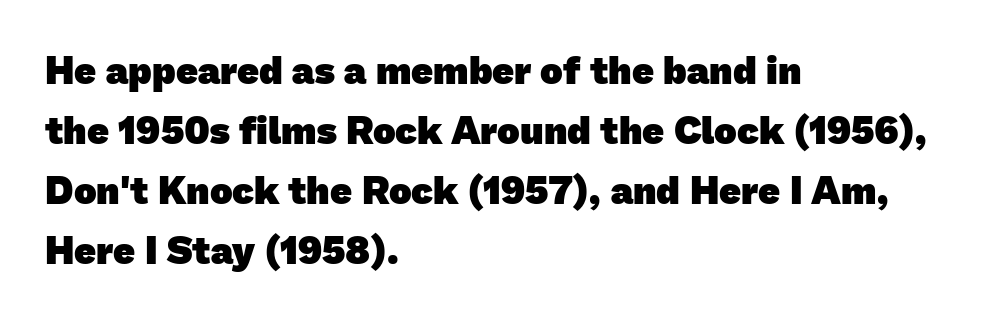
{"serif": "no", "bold": "yes", "weight": "heavy", "width": "normal", "stroke_contrast": "low", "x_height": "medium", "monospaced": "no", "underline": "no", "align": "left", "line_spacing": "normal", "line_spacing_ratio": 1.58, "letter_spacing": "normal", "letter_spacing_em": 0.0, "glyph_px": 38}
